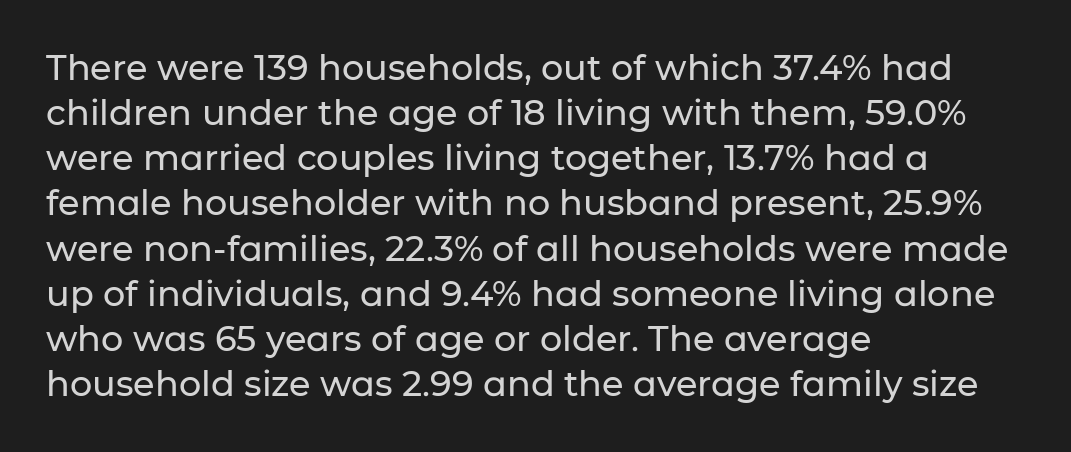
{"serif": "no", "italic": "no", "width": "normal", "stroke_contrast": "low", "x_height": "medium", "monospaced": "no", "underline": "no", "align": "left", "line_spacing": "normal", "line_spacing_ratio": 1.29, "letter_spacing": "normal", "letter_spacing_em": 0.0, "glyph_px": 35}
